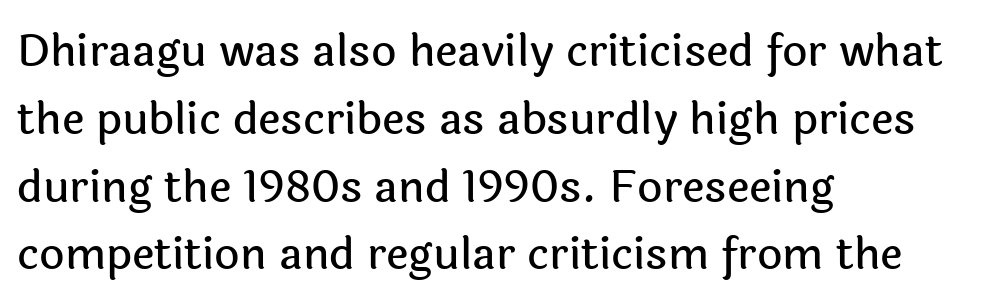
The image shows 44 px sans-serif type, upright; set left-aligned, normal line spacing (1.54x), normal letter spacing, not underlined; a medium x-height.
